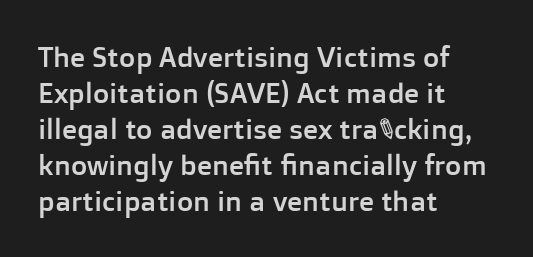
Q: Is the text italic (slanted)? A: No, it is upright.
Q: Is the typeface a serif or a sans-serif typeface? A: Sans-serif.
Q: Is the text underlined? A: No.
Q: How is the paragraph aligned? A: Left-aligned.
Q: Is the spacing between letters normal or unusually wide? A: Normal.
Q: Is the spacing between lines tight, normal or loose? A: Normal.
Q: Width (condensed, normal, or wide)? A: Normal.
Q: Stroke contrast? A: Low.
Q: x-height? A: Medium.
Q: Monospaced? A: No.
